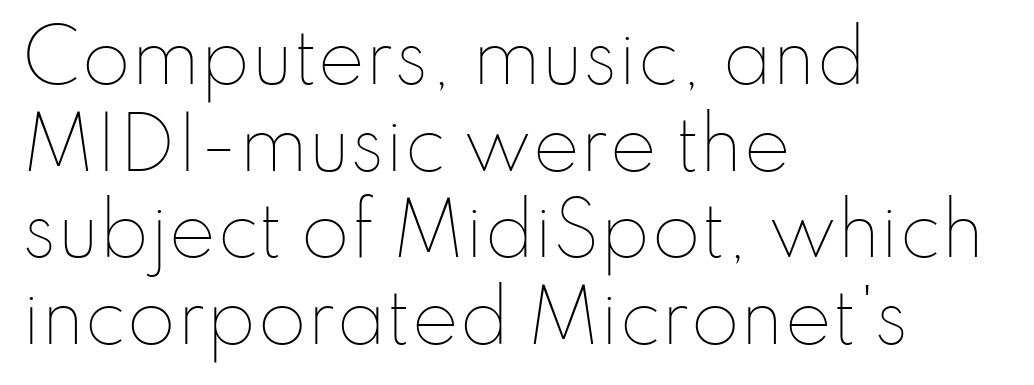
Q: Is the text bold? A: No.
Q: Is the text italic (slanted)? A: No, it is upright.
Q: Is the text underlined? A: No.
Q: How is the paragraph aligned? A: Left-aligned.
Q: Is the spacing between letters normal or unusually wide? A: Normal.
Q: Width (condensed, normal, or wide)? A: Normal.
Q: Stroke contrast? A: Low.
Q: x-height? A: Small.
Q: Monospaced? A: No.
